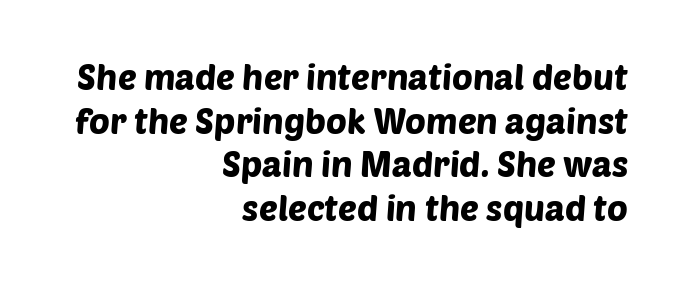
Think of a printed novel: that variable character pitch is what you see here. The typeface chosen for these lines omits serifs. Quick note: underline off. The lines are quadded right.
